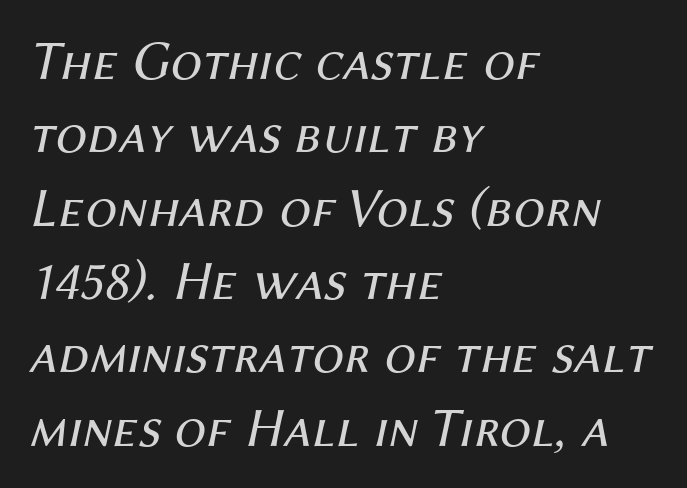
The image shows 56 px regular-weight type, italic (leaning right); set left-aligned, normal line spacing (1.31x), normal letter spacing, not underlined; medium stroke contrast and a medium x-height.
